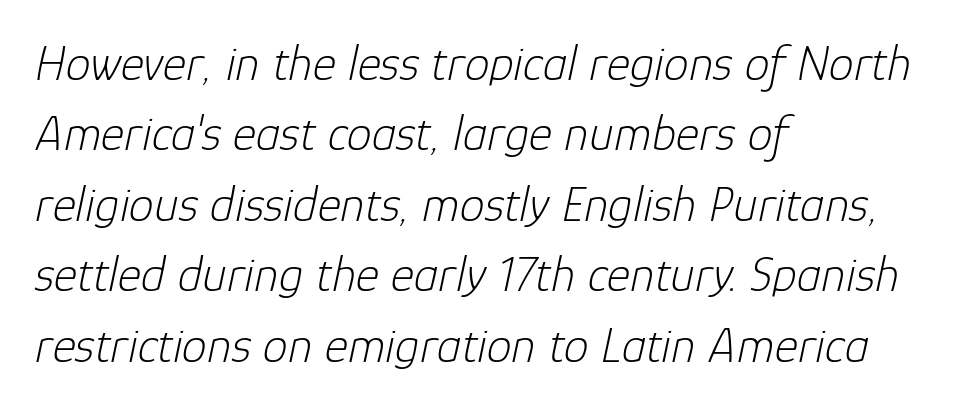
The image shows 50 px light type, italic (leaning right); set left-aligned, normal line spacing (1.41x), normal letter spacing, not underlined; low stroke contrast and a medium x-height.
